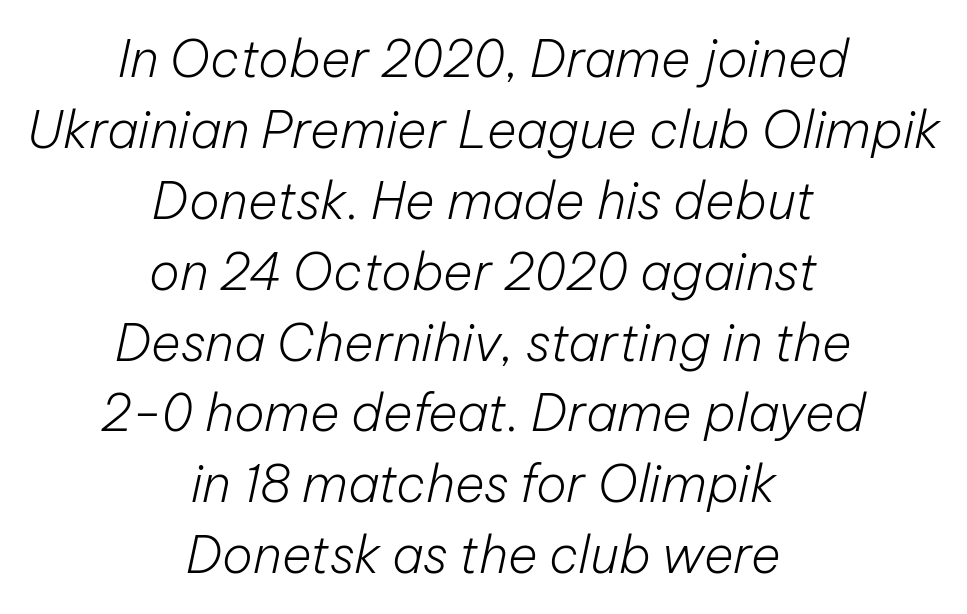
Q: Is the text bold? A: No.
Q: Is the text italic (slanted)? A: Yes, it leans right by about 12 degrees.
Q: Is the text underlined? A: No.
Q: How is the paragraph aligned? A: Centered.
Q: Is the spacing between letters normal or unusually wide? A: Normal.
Q: Is the spacing between lines tight, normal or loose? A: Normal.
Q: Width (condensed, normal, or wide)? A: Normal.
Q: Stroke contrast? A: Low.
Q: x-height? A: Medium.
Q: Monospaced? A: No.
